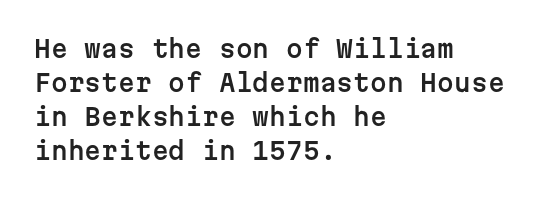
{"italic": "no", "underline": "no", "align": "left", "line_spacing": "normal", "line_spacing_ratio": 1.42, "letter_spacing": "normal", "letter_spacing_em": 0.0, "glyph_px": 24}
